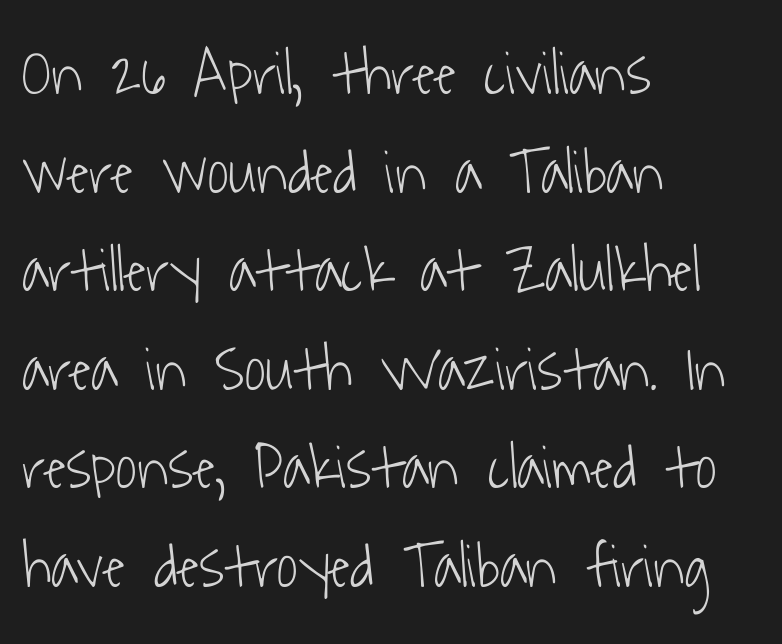
Q: Is the text bold? A: No.
Q: Is the typeface a serif or a sans-serif typeface? A: Sans-serif.
Q: Is the text underlined? A: No.
Q: How is the paragraph aligned? A: Left-aligned.
Q: Is the spacing between letters normal or unusually wide? A: Normal.
Q: Is the spacing between lines tight, normal or loose? A: Normal.
Q: Width (condensed, normal, or wide)? A: Condensed.
Q: Stroke contrast? A: Low.
Q: x-height? A: Medium.
Q: Monospaced? A: No.
